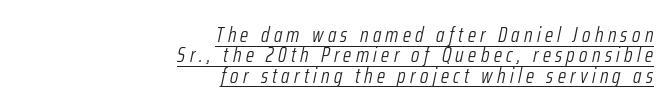
Q: Is the text bold? A: No.
Q: Is the text italic (slanted)? A: Yes, it leans right by about 12 degrees.
Q: Is the text underlined? A: Yes.
Q: How is the paragraph aligned? A: Right-aligned.
Q: Is the spacing between letters normal or unusually wide? A: Unusually wide.
Q: Is the spacing between lines tight, normal or loose? A: Tight.
